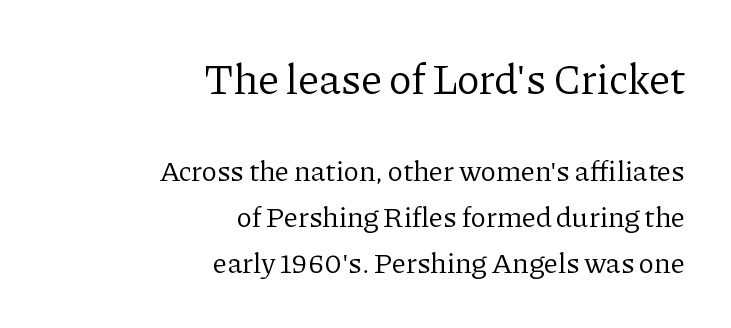
Q: Is the text bold? A: No.
Q: Is the text italic (slanted)? A: No, it is upright.
Q: Is the typeface a serif or a sans-serif typeface? A: Serif.
Q: Is the text underlined? A: No.
Q: How is the paragraph aligned? A: Right-aligned.
Q: Is the spacing between letters normal or unusually wide? A: Normal.
Q: Is the spacing between lines tight, normal or loose? A: Normal.
Q: Which block of text is set in a larger size, the first (top) or the second (bottom)? A: The first (top) one.
Q: Width (condensed, normal, or wide)? A: Normal.
Q: Stroke contrast? A: Low.
Q: x-height? A: Medium.
Q: Monospaced? A: No.
